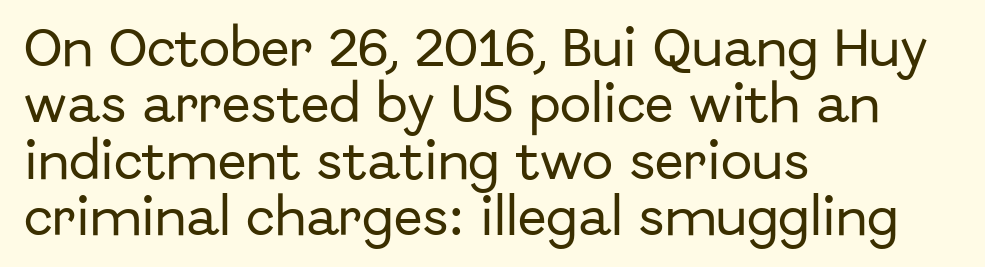
{"serif": "no", "italic": "no", "width": "normal", "stroke_contrast": "low", "x_height": "medium", "monospaced": "no", "underline": "no", "align": "left", "line_spacing": "normal", "line_spacing_ratio": 1.34, "letter_spacing": "normal", "letter_spacing_em": 0.0, "glyph_px": 42}
